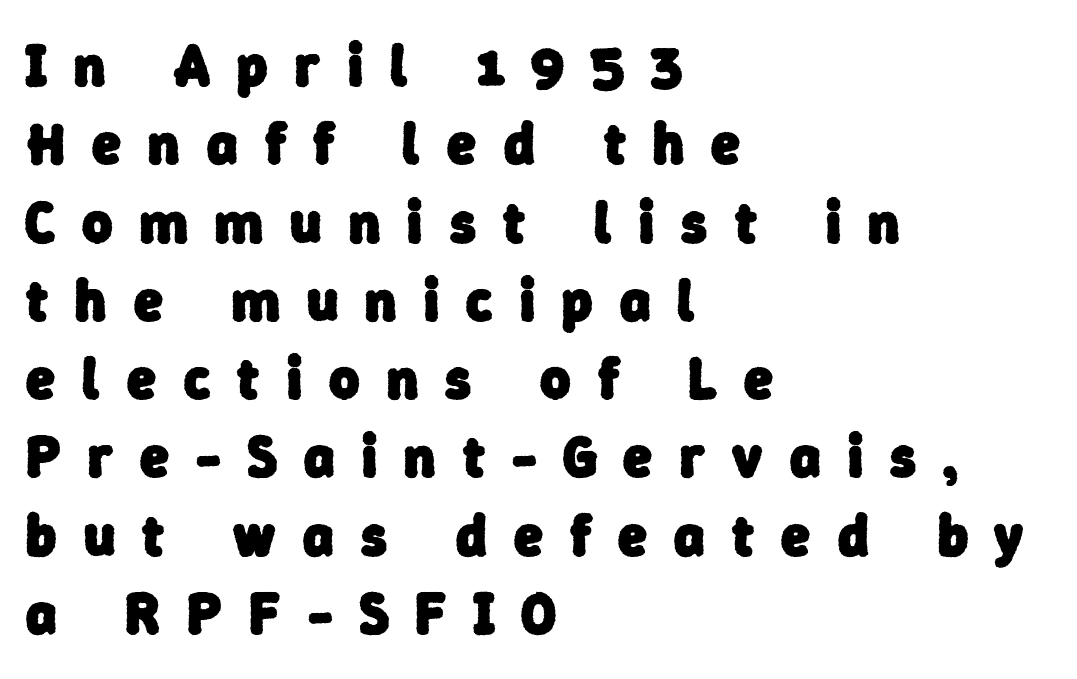
This sample has the flowing, uneven cadence of proportional lettering. The text was rendered using a sans face with plain stroke endings. This sample uses expanded letter spacing, leaving extra air between glyphs. Typeset ragged right — the left edge is the straight one.
